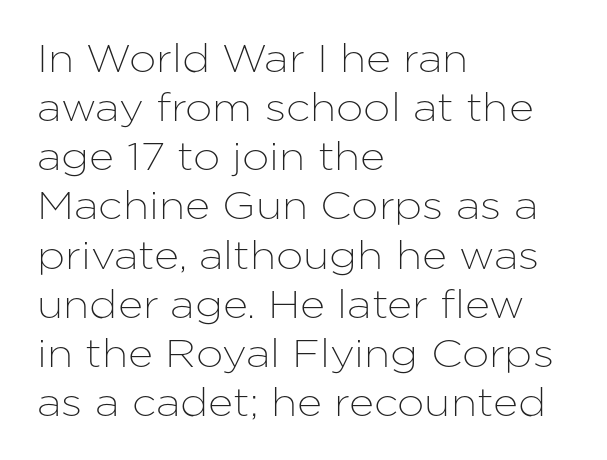
You could call the tracking neutral — neither tight nor loose. The area under the type is left untouched. Do the characters align in a grid? No, the font is proportional. In terms of letterform style, serifs are entirely absent. Left-aligned paragraph, ragged on the right.
